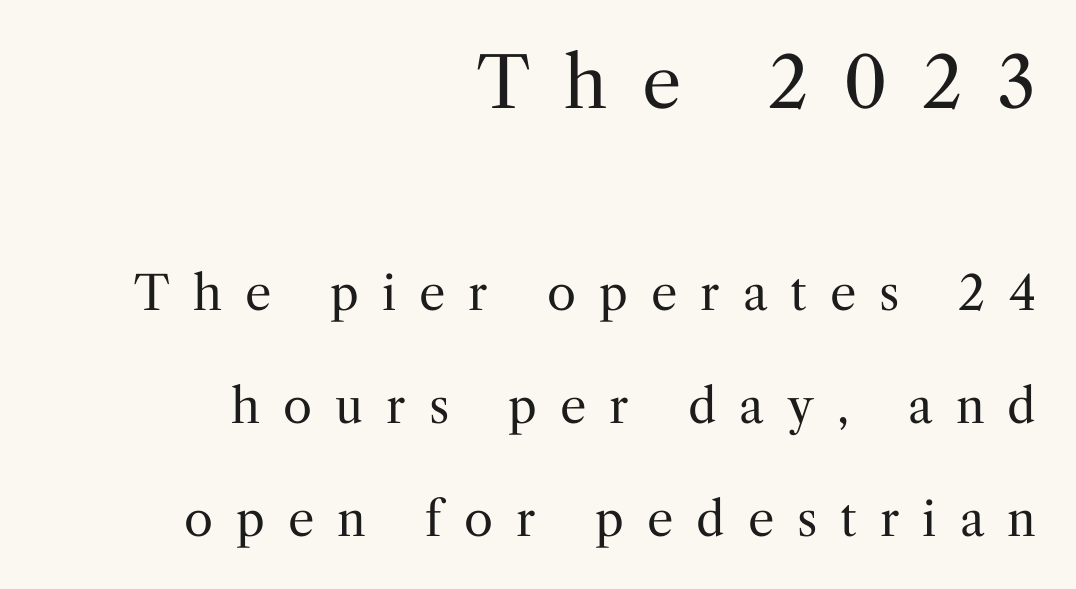
Q: Is the text bold? A: No.
Q: Is the text italic (slanted)? A: No, it is upright.
Q: Is the typeface a serif or a sans-serif typeface? A: Serif.
Q: Is the text underlined? A: No.
Q: How is the paragraph aligned? A: Right-aligned.
Q: Is the spacing between letters normal or unusually wide? A: Unusually wide.
Q: Is the spacing between lines tight, normal or loose? A: Loose.
Q: Which block of text is set in a larger size, the first (top) or the second (bottom)? A: The first (top) one.
Q: Width (condensed, normal, or wide)? A: Normal.
Q: Stroke contrast? A: Medium.
Q: x-height? A: Medium.
Q: Monospaced? A: No.
